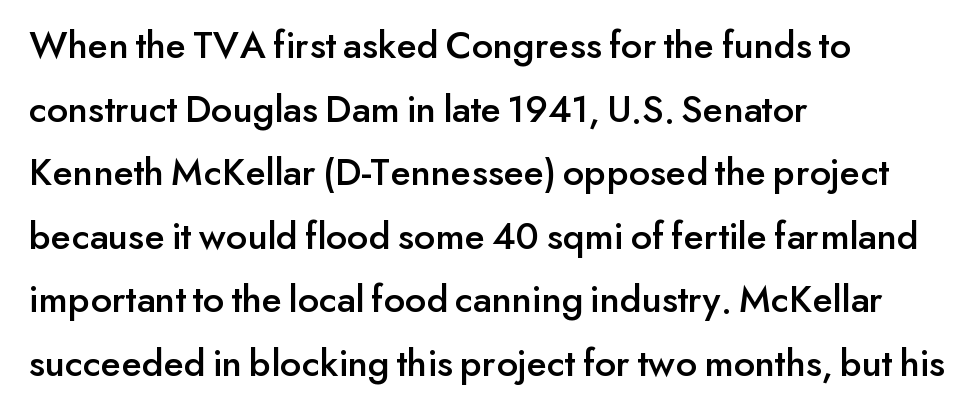
The image shows 40 px sans-serif type, upright; set left-aligned, normal line spacing (1.59x), normal letter spacing, not underlined; low stroke contrast and a small x-height.
